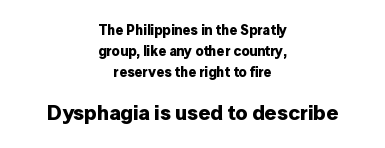
The image shows 21 px bold type, upright; set centered, normal line spacing (1.5x), normal letter spacing, not underlined; the second (bottom) block is 1.5x larger.
